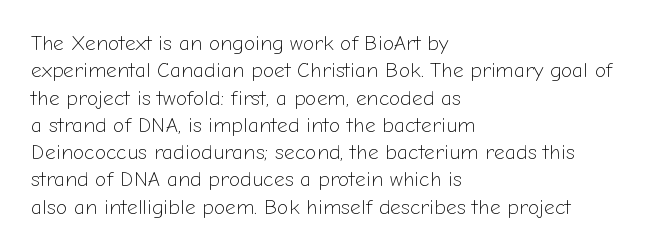
Q: Is the text bold? A: No.
Q: Is the text italic (slanted)? A: No, it is upright.
Q: Is the text underlined? A: No.
Q: How is the paragraph aligned? A: Left-aligned.
Q: Is the spacing between letters normal or unusually wide? A: Normal.
Q: Is the spacing between lines tight, normal or loose? A: Normal.
